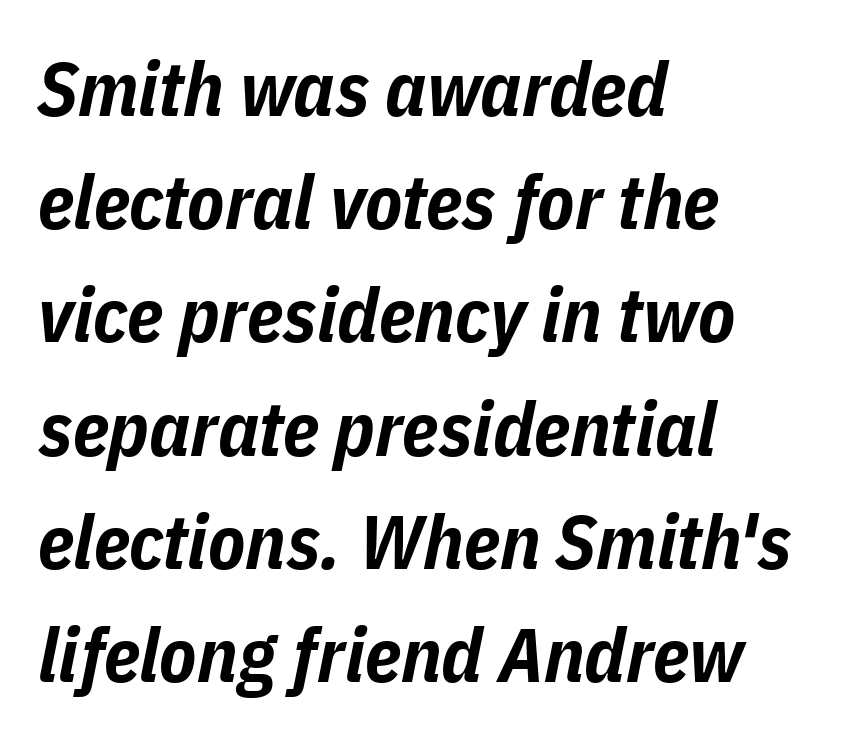
{"italic": "yes", "lean": "right", "slant_degrees": 11, "bold": "yes", "weight": "bold", "width": "condensed", "stroke_contrast": "low", "x_height": "medium", "monospaced": "no", "underline": "no", "align": "left", "line_spacing": "normal", "line_spacing_ratio": 1.49, "letter_spacing": "normal", "letter_spacing_em": 0.0, "glyph_px": 76}
